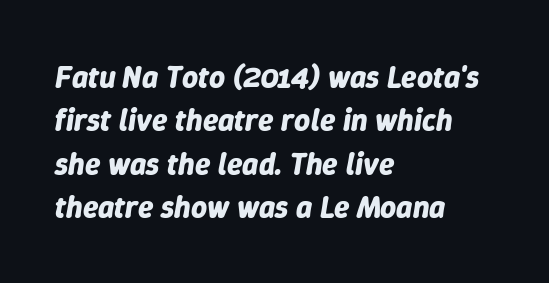
The image shows 31 px bold type, italic (leaning right); set left-aligned, normal line spacing (1.4x), normal letter spacing, not underlined; low stroke contrast and a medium x-height.
